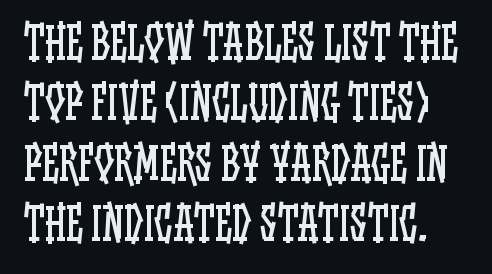
The image shows 44 px regular-weight, condensed type, upright; set normal line spacing (1.37x), normal letter spacing, not underlined; low stroke contrast and a large x-height.
